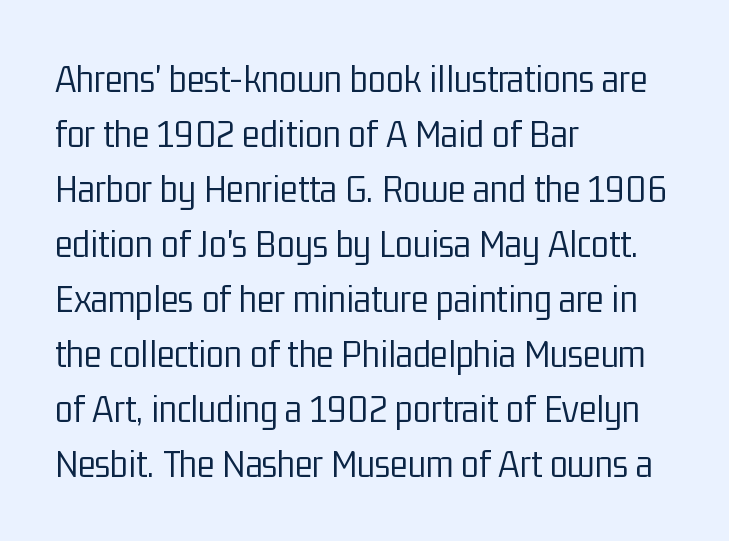
The image shows 41 px light, condensed sans-serif type, upright; set left-aligned, normal line spacing (1.34x), normal letter spacing, not underlined; low stroke contrast and a medium x-height.
